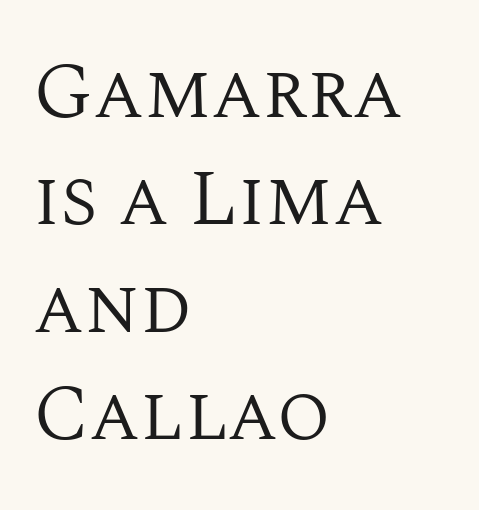
The image shows 79 px regular-weight serif type, upright; set left-aligned, normal line spacing (1.36x), normal letter spacing, not underlined; medium stroke contrast and a large x-height.
